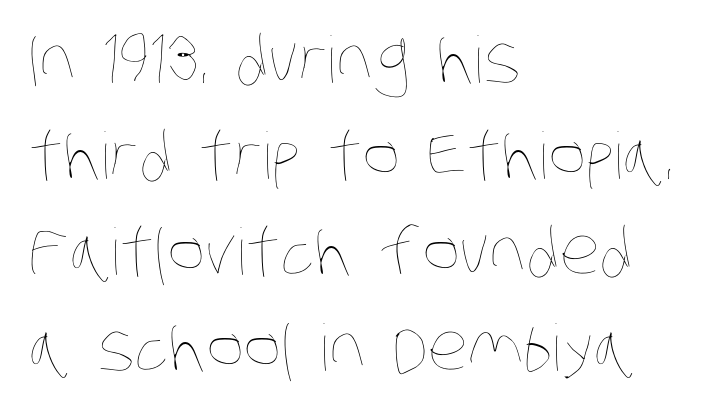
Regarding leading, the lines here are spaced in the standard way. Typeset ragged right — the left edge is the straight one. Think standard paragraph weight, or any step lighter than that. The area under the type is left untouched. A typesetter would call this proportional, since set widths differ per character. Students, note that the glyphs here touch the page at normal intervals.
